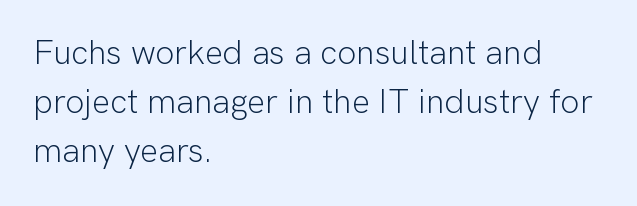
The image shows 34 px light sans-serif type, upright; set left-aligned, normal line spacing (1.44x), normal letter spacing, not underlined; low stroke contrast and a medium x-height.
